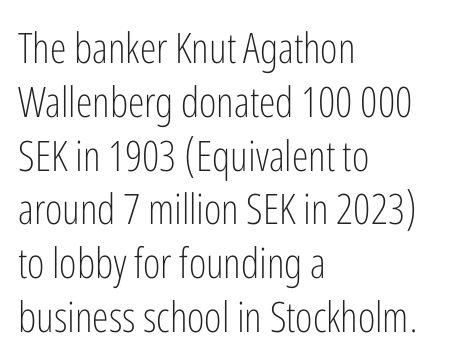
{"serif": "no", "italic": "no", "bold": "no", "weight": "light", "width": "condensed", "stroke_contrast": "low", "x_height": "medium", "monospaced": "no", "underline": "no", "align": "left", "line_spacing": "normal", "line_spacing_ratio": 1.28, "letter_spacing": "normal", "letter_spacing_em": 0.0, "glyph_px": 42}
